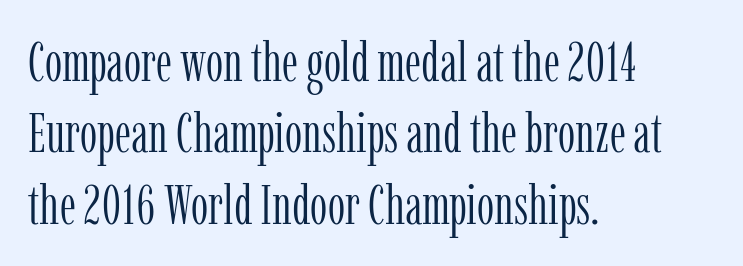
The image shows 55 px light, condensed serif type, upright; set left-aligned, normal line spacing (1.3x), normal letter spacing, not underlined; low stroke contrast and a medium x-height.
